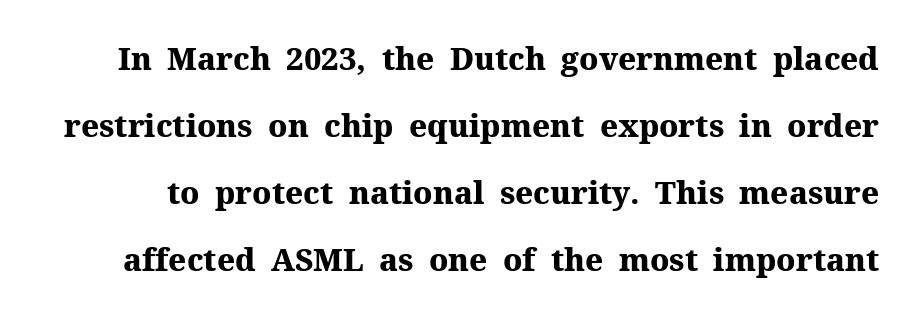
The image shows 31 px heavy serif type, upright; set loose line spacing (2.16x), normal letter spacing, not underlined; medium stroke contrast and a medium x-height.
